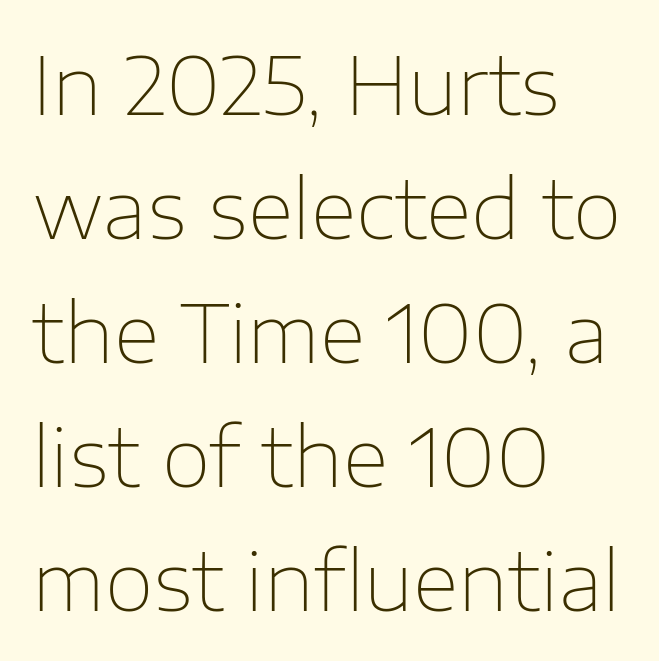
You can tell from the bare stems that sans-serif type was used. Horizontal bands of white between lines are of average thickness. A roman cut, with each character standing at attention. All the whitespace from short lines collects on the right. The gaps between neighbouring characters are ordinary and unremarkable. These lines are rendered in a variable-pitch font.
